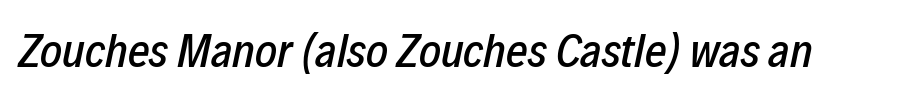
Unmarked baselines from the first word to the last. Spacing between characters is what you'd get straight out of the box. Posture: slanted. Think of a printed novel: that variable character pitch is what you see here.
